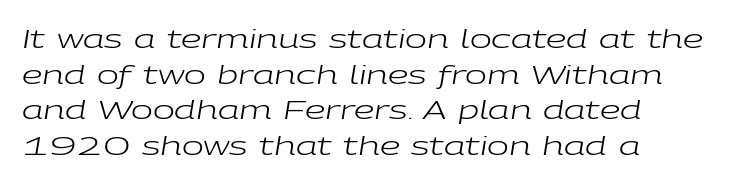
This rendering uses left alignment, leaving the right contour irregular. This block has exactly the height ordinary leading produces. The face used here has a pronounced slope to its letters. Counters stay open thanks to moderate or lighter strokes.
